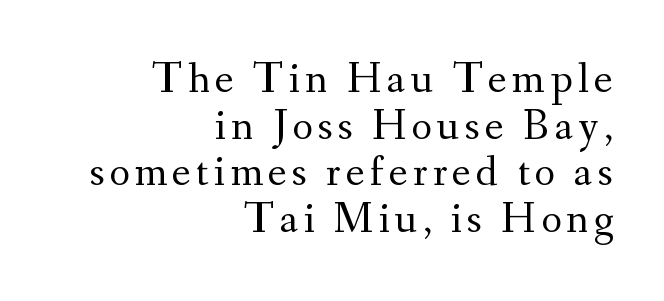
The image shows 44 px regular-weight serif type, upright; set right-aligned, tight line spacing (1.06x), not underlined; medium stroke contrast and a small x-height.
